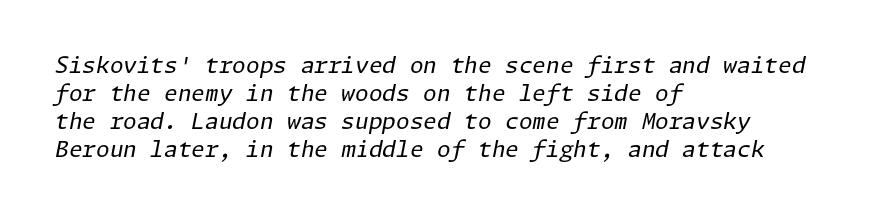
The image shows 22 px text type, italic (leaning right); set left-aligned, normal line spacing (1.28x), normal letter spacing, not underlined.
